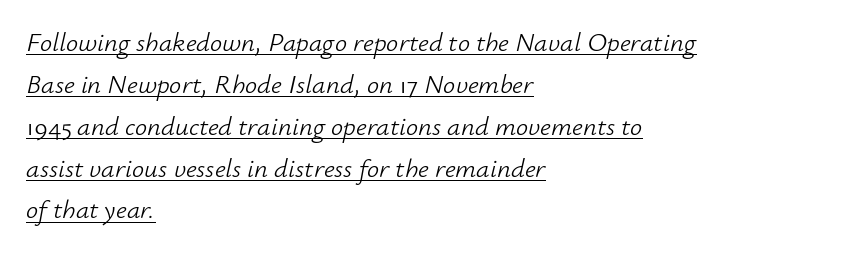
Q: Is the text bold? A: No.
Q: Is the text italic (slanted)? A: Yes, it leans right by about 12 degrees.
Q: Is the text underlined? A: Yes.
Q: How is the paragraph aligned? A: Left-aligned.
Q: Is the spacing between letters normal or unusually wide? A: Normal.
Q: Is the spacing between lines tight, normal or loose? A: Normal.
